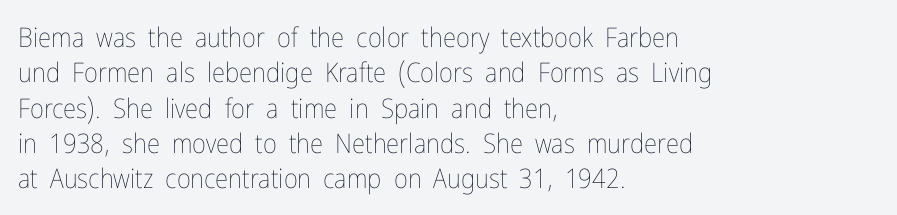
Q: Is the text bold? A: No.
Q: Is the text italic (slanted)? A: No, it is upright.
Q: Is the text underlined? A: No.
Q: How is the paragraph aligned? A: Left-aligned.
Q: Is the spacing between letters normal or unusually wide? A: Normal.
Q: Is the spacing between lines tight, normal or loose? A: Normal.
